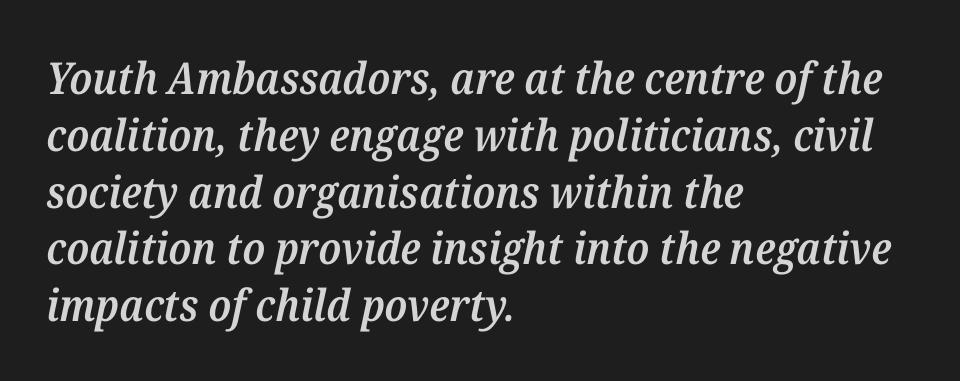
Vertically, the passage feels balanced, rows spaced as you'd expect. Caption: multi-line text, flush left, ragged right. How are the letters spaced? Ordinarily, with no added tracking. Words float on clear page, feet unadorned. Stroke thickness is moderately raised; the sample reads as semibold. Emphasis-style slanted type is in use.
